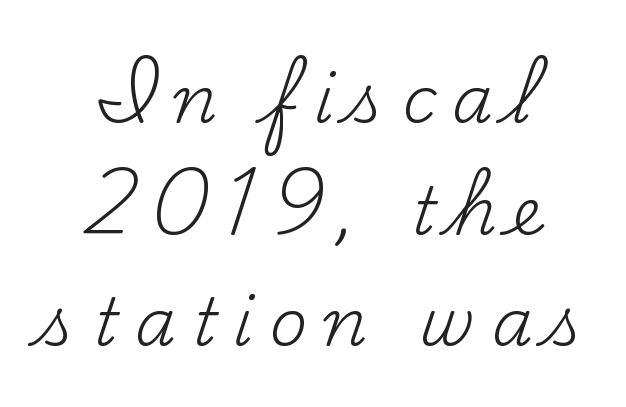
{"serif": "yes", "bold": "no", "weight": "regular", "width": "normal", "stroke_contrast": "medium", "x_height": "small", "monospaced": "no", "underline": "no", "align": "center", "line_spacing": "normal", "line_spacing_ratio": 1.69, "letter_spacing": "wide", "letter_spacing_em": 0.24, "glyph_px": 66}
